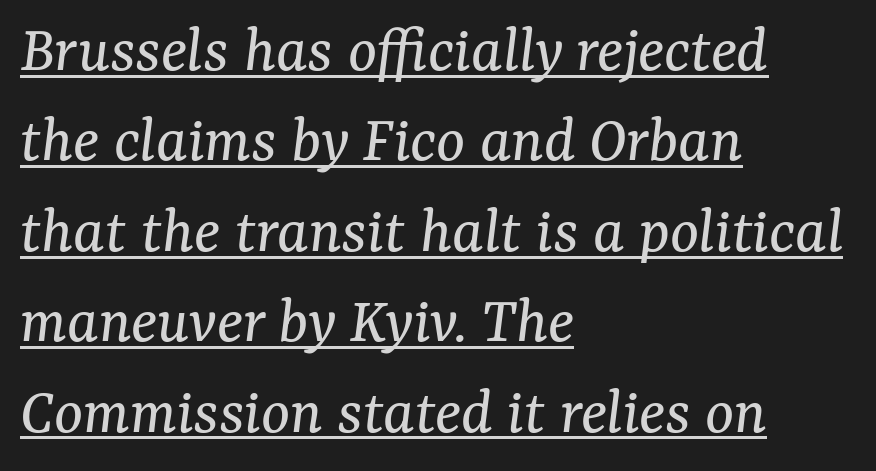
Q: Is the text bold? A: No.
Q: Is the text italic (slanted)? A: Yes, it leans right by about 7 degrees.
Q: Is the typeface a serif or a sans-serif typeface? A: Serif.
Q: Is the text underlined? A: Yes.
Q: How is the paragraph aligned? A: Left-aligned.
Q: Is the spacing between letters normal or unusually wide? A: Normal.
Q: Is the spacing between lines tight, normal or loose? A: Normal.
Q: Width (condensed, normal, or wide)? A: Normal.
Q: Stroke contrast? A: Medium.
Q: x-height? A: Medium.
Q: Monospaced? A: No.
